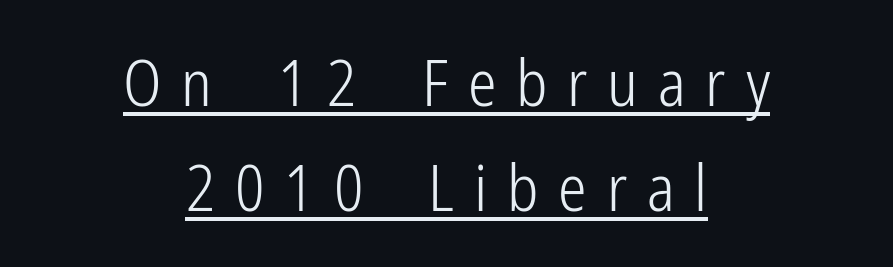
Q: Is the text bold? A: No.
Q: Is the text italic (slanted)? A: No, it is upright.
Q: Is the typeface a serif or a sans-serif typeface? A: Sans-serif.
Q: Is the text underlined? A: Yes.
Q: How is the paragraph aligned? A: Centered.
Q: Is the spacing between letters normal or unusually wide? A: Unusually wide.
Q: Is the spacing between lines tight, normal or loose? A: Normal.
Q: Width (condensed, normal, or wide)? A: Condensed.
Q: Stroke contrast? A: Low.
Q: x-height? A: Medium.
Q: Monospaced? A: No.
